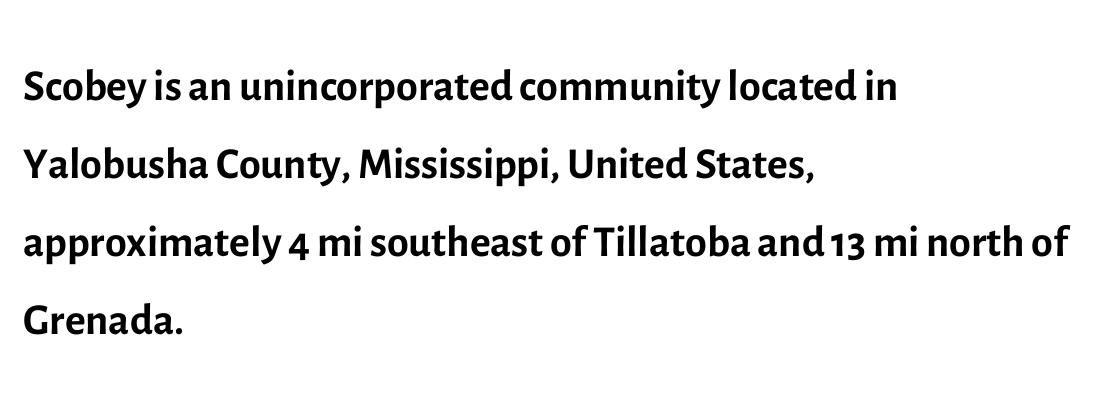
Is this a fixed-width face? No — the glyphs have proportional, varying widths. This rendering uses left alignment, leaving the right contour irregular. Characters remain perfectly vertical along every line. Typographically, this falls in the sans-serif category. Each word holds together tightly as a unit, with standard inter-letter gaps.
